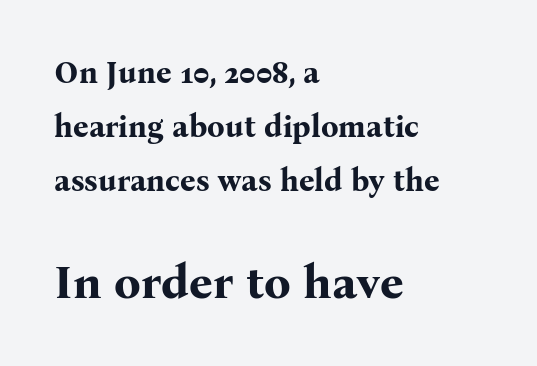
Q: Is the text bold? A: Yes.
Q: Is the text italic (slanted)? A: No, it is upright.
Q: Is the typeface a serif or a sans-serif typeface? A: Serif.
Q: Is the text underlined? A: No.
Q: How is the paragraph aligned? A: Left-aligned.
Q: Is the spacing between letters normal or unusually wide? A: Normal.
Q: Which block of text is set in a larger size, the first (top) or the second (bottom)? A: The second (bottom) one.
Q: Width (condensed, normal, or wide)? A: Normal.
Q: Stroke contrast? A: Medium.
Q: x-height? A: Medium.
Q: Monospaced? A: No.
